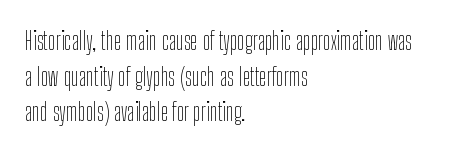
No word sits above an underline. These lines stack with their left ends in a neat column. The line-height multiplier appears to be the usual default. Ordinary non-slanted type is in use. Students, note that the glyphs here touch the page at normal intervals.
